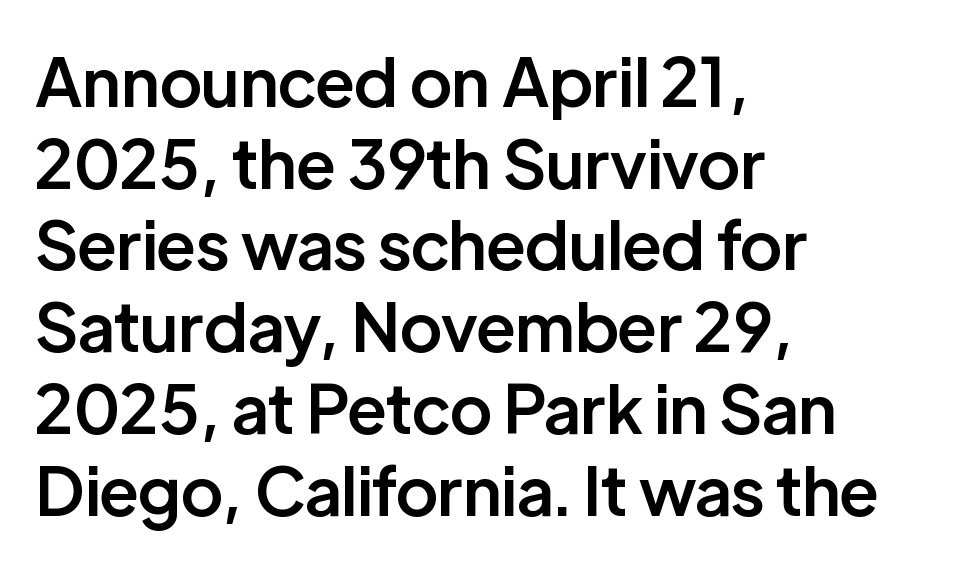
Q: Is the text bold? A: Semi-bold.
Q: Is the text italic (slanted)? A: No, it is upright.
Q: Is the typeface a serif or a sans-serif typeface? A: Sans-serif.
Q: Is the text underlined? A: No.
Q: How is the paragraph aligned? A: Left-aligned.
Q: Is the spacing between letters normal or unusually wide? A: Normal.
Q: Width (condensed, normal, or wide)? A: Normal.
Q: Stroke contrast? A: Low.
Q: x-height? A: Medium.
Q: Monospaced? A: No.
